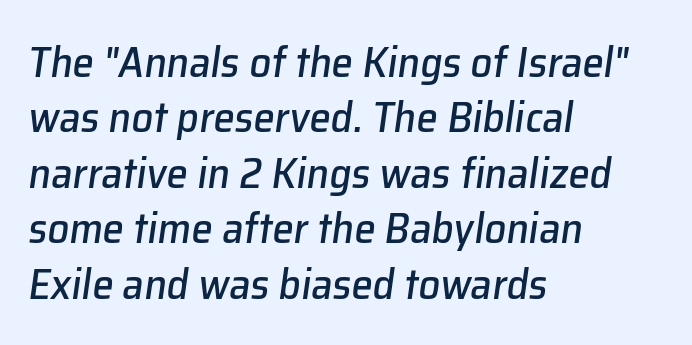
If you drew a ruler down the left edge, every line would touch it. Normally led — the rows are evenly, conventionally spaced. This sample uses plain, unmodified letter spacing. Plain, unruled lines of type. The letters advance in unequal steps, a hallmark of proportional type. The glyphs look as if they've been sheared to an angle.
